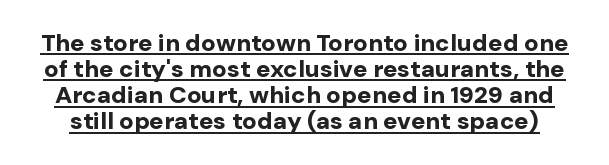
Q: Is the text bold? A: Yes.
Q: Is the text italic (slanted)? A: No, it is upright.
Q: Is the text underlined? A: Yes.
Q: Is the spacing between letters normal or unusually wide? A: Normal.
Q: Is the spacing between lines tight, normal or loose? A: Tight.
